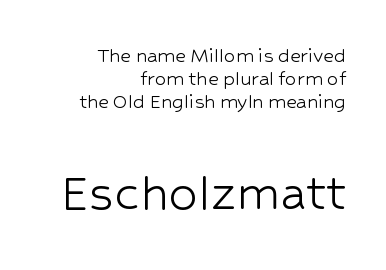
{"serif": "no", "italic": "no", "bold": "no", "weight": "light", "width": "normal", "stroke_contrast": "low", "x_height": "medium", "monospaced": "no", "underline": "no", "align": "right", "line_spacing": "tight", "line_spacing_ratio": 0.99, "letter_spacing": "normal", "letter_spacing_em": 0.0, "larger_block": "second", "size_ratio": 2.52, "glyph_px": 58}
